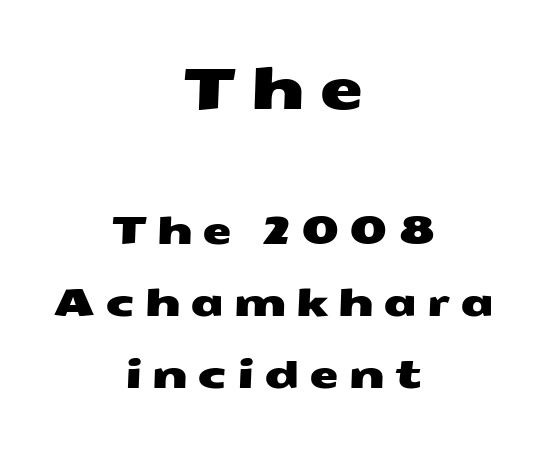
Q: Is the typeface a serif or a sans-serif typeface? A: Sans-serif.
Q: Is the text underlined? A: No.
Q: How is the paragraph aligned? A: Centered.
Q: Is the spacing between letters normal or unusually wide? A: Unusually wide.
Q: Is the spacing between lines tight, normal or loose? A: Loose.
Q: Which block of text is set in a larger size, the first (top) or the second (bottom)? A: The first (top) one.
Q: Width (condensed, normal, or wide)? A: Wide.
Q: Stroke contrast? A: Medium.
Q: x-height? A: Medium.
Q: Monospaced? A: No.
